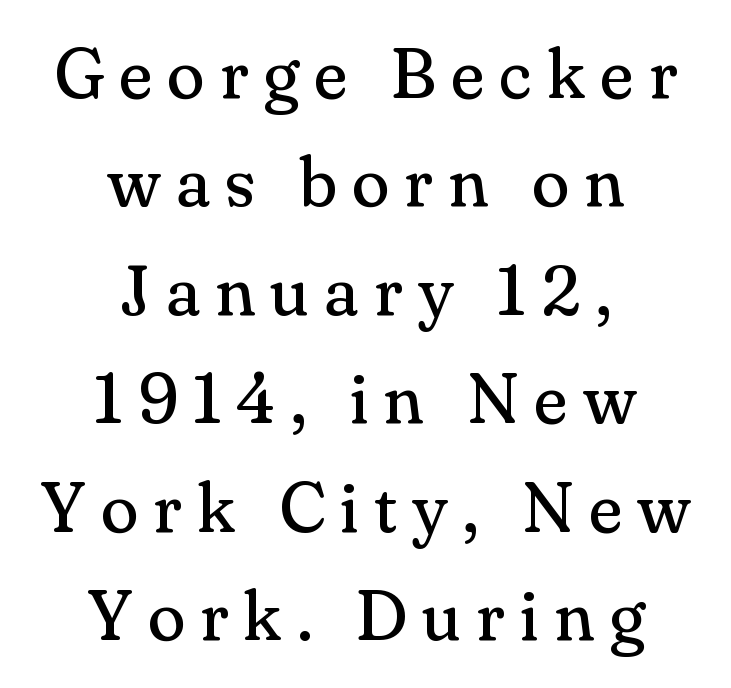
The letterforms stand isolated, each surrounded by extra space. Unbolded letterforms with no extra heft. The specimen omits any rule beneath the text block's lines. The lettering holds an erect, upright posture throughout.
